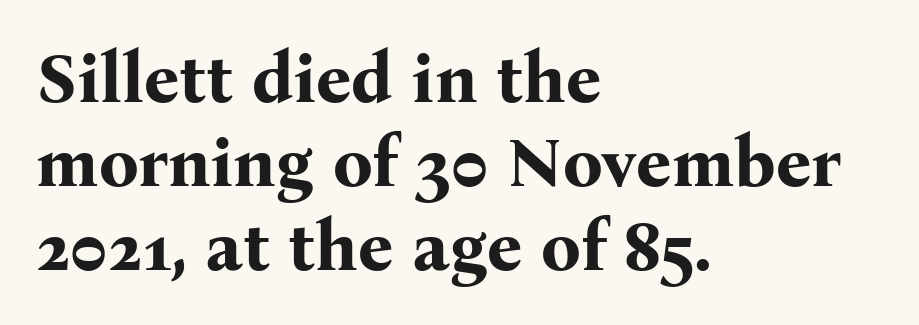
Q: Is the text bold? A: Yes.
Q: Is the text italic (slanted)? A: No, it is upright.
Q: Is the typeface a serif or a sans-serif typeface? A: Serif.
Q: Is the text underlined? A: No.
Q: How is the paragraph aligned? A: Left-aligned.
Q: Is the spacing between letters normal or unusually wide? A: Normal.
Q: Width (condensed, normal, or wide)? A: Normal.
Q: Stroke contrast? A: Medium.
Q: x-height? A: Medium.
Q: Monospaced? A: No.
